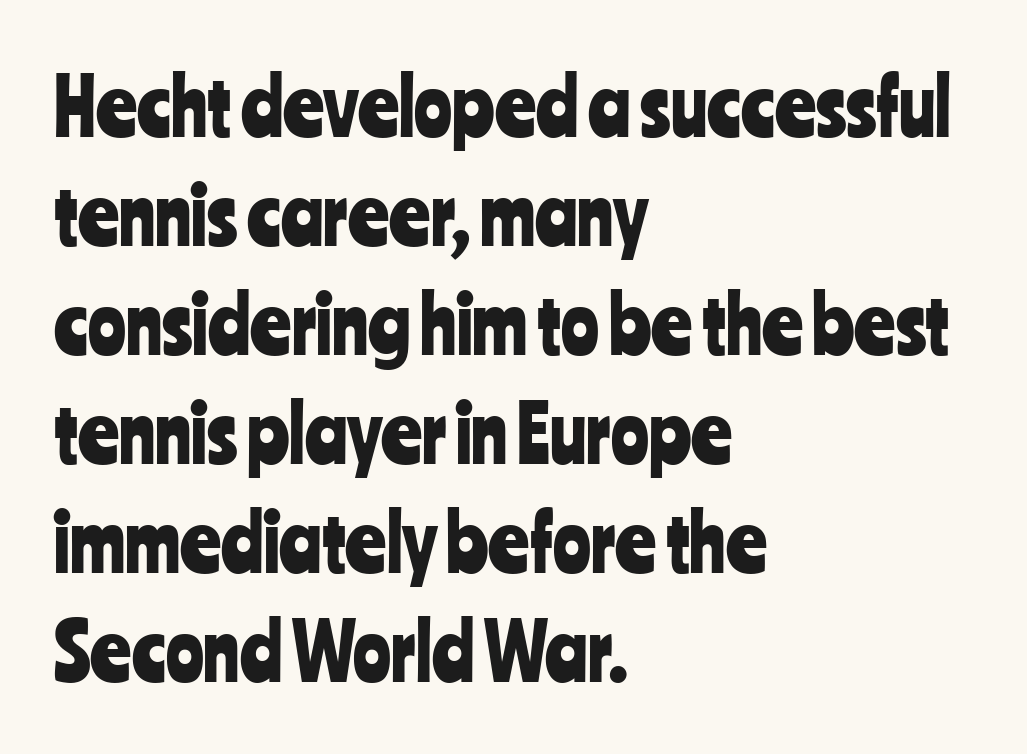
{"serif": "no", "italic": "no", "width": "condensed", "stroke_contrast": "low", "x_height": "medium", "monospaced": "no", "underline": "no", "align": "left", "line_spacing": "normal", "line_spacing_ratio": 1.38, "letter_spacing": "normal", "letter_spacing_em": 0.0, "glyph_px": 79}
